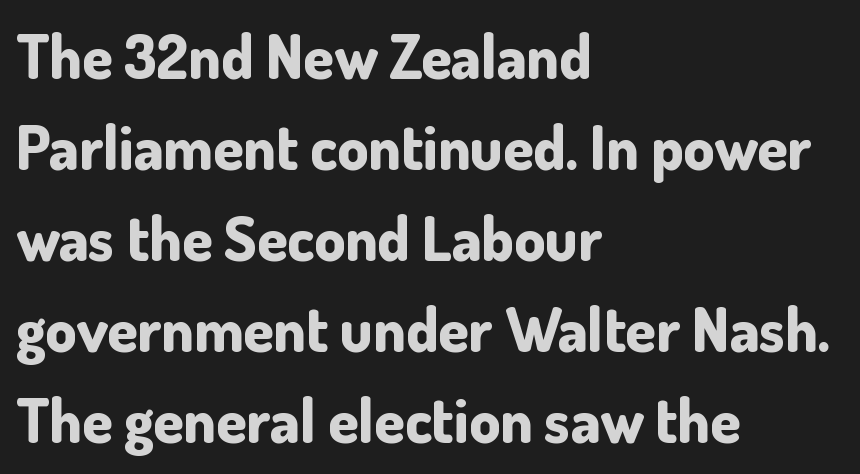
{"serif": "no", "italic": "no", "bold": "yes", "weight": "bold", "width": "normal", "stroke_contrast": "low", "x_height": "small", "monospaced": "no", "underline": "no", "align": "left", "line_spacing": "normal", "line_spacing_ratio": 1.49, "letter_spacing": "normal", "letter_spacing_em": 0.0, "glyph_px": 61}
